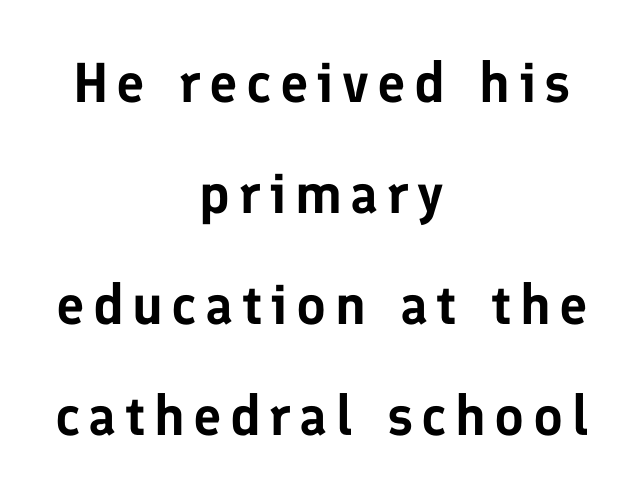
Q: Is the text italic (slanted)? A: No, it is upright.
Q: Is the typeface a serif or a sans-serif typeface? A: Sans-serif.
Q: Is the text underlined? A: No.
Q: How is the paragraph aligned? A: Centered.
Q: Is the spacing between lines tight, normal or loose? A: Loose.
Q: Width (condensed, normal, or wide)? A: Normal.
Q: Stroke contrast? A: Low.
Q: x-height? A: Medium.
Q: Monospaced? A: No.
